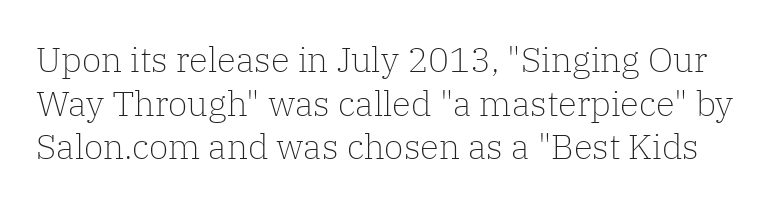
{"serif": "yes", "italic": "no", "bold": "no", "weight": "light", "width": "normal", "stroke_contrast": "low", "x_height": "medium", "monospaced": "no", "underline": "no", "line_spacing": "normal", "line_spacing_ratio": 1.25, "letter_spacing": "normal", "letter_spacing_em": 0.0, "glyph_px": 35}
